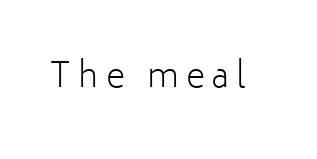
This rendering employs a face without finishing strokes, i.e., a sans-serif. Each letter keeps its own natural width here, so spacing adapts to shape. The weight would be labelled regular, book, light, or lighter still. Ascenders rise straight up at ninety degrees. The tracking reads as deliberately expanded to a designer's eye.
